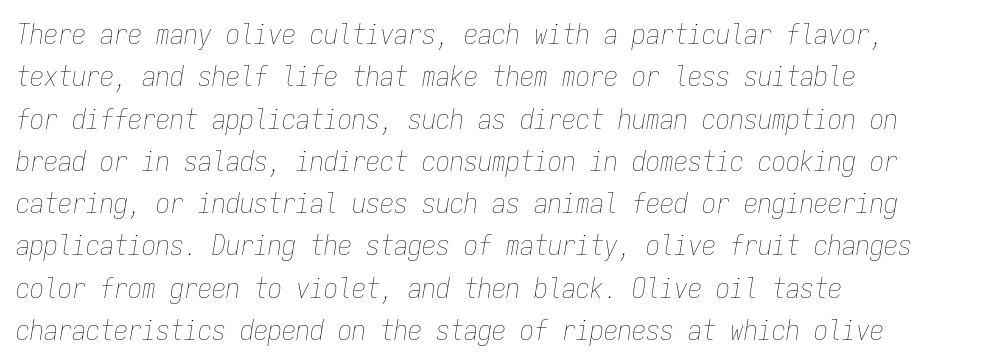
Caption: face not bold, strokes unweighted. The rows are spaced the way most documents space them. Type without underlining. The axis of the letterforms is tilted away from vertical. Each word holds together tightly as a unit, with standard inter-letter gaps.
